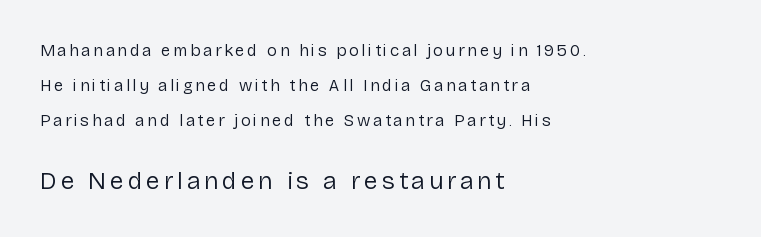
Notice how the stems are strictly vertical — no italics here. Of the two passages, the one underneath uses the larger point size. Leading is clearly above the norm, producing a sparse column. Caption: multi-line text, flush left, ragged right.
